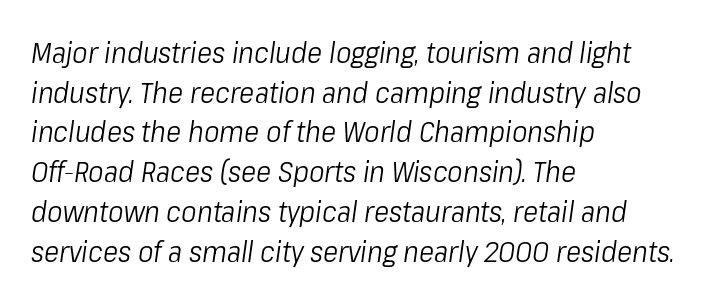
The image shows 29 px light, condensed type, italic (leaning right); set left-aligned, normal line spacing (1.37x), normal letter spacing, not underlined; low stroke contrast and a medium x-height.
